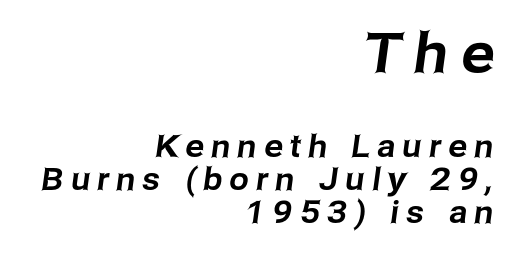
{"serif": "no", "width": "normal", "stroke_contrast": "low", "x_height": "medium", "monospaced": "no", "underline": "no", "align": "right", "line_spacing": "tight", "line_spacing_ratio": 1.07, "letter_spacing": "wide", "letter_spacing_em": 0.24, "larger_block": "first", "size_ratio": 1.77, "glyph_px": 55}
